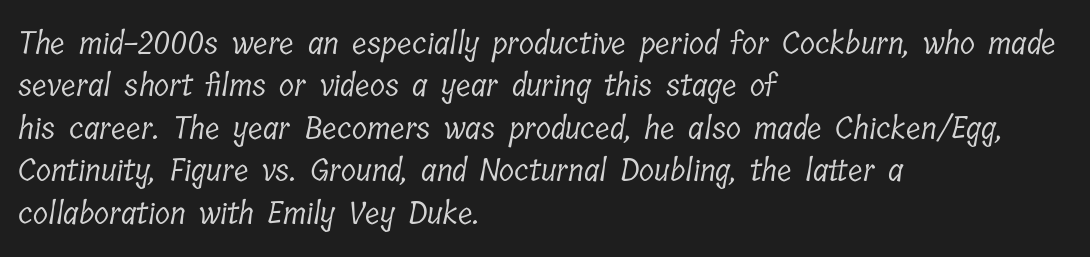
Q: Is the text bold? A: No.
Q: Is the typeface a serif or a sans-serif typeface? A: Serif.
Q: Is the text underlined? A: No.
Q: How is the paragraph aligned? A: Left-aligned.
Q: Is the spacing between letters normal or unusually wide? A: Normal.
Q: Is the spacing between lines tight, normal or loose? A: Normal.
Q: Width (condensed, normal, or wide)? A: Condensed.
Q: Stroke contrast? A: Low.
Q: x-height? A: Medium.
Q: Monospaced? A: No.
